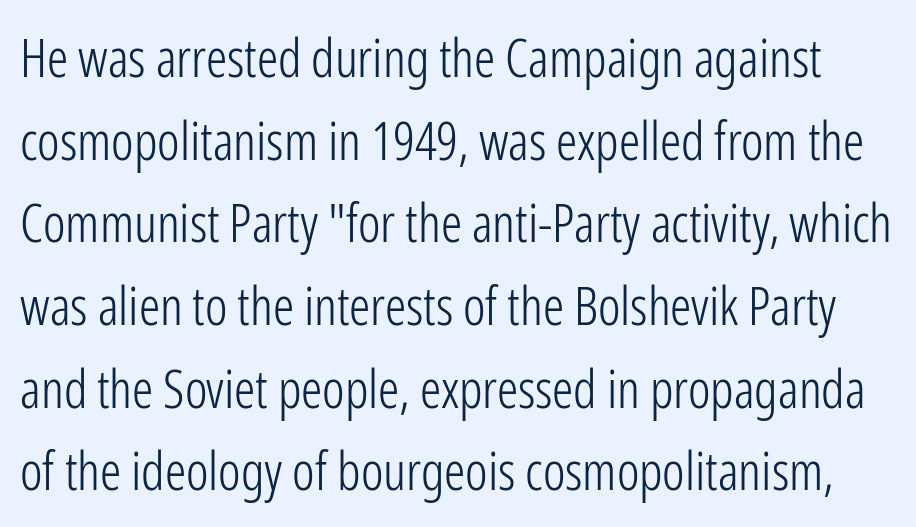
Q: Is the text bold? A: No.
Q: Is the text italic (slanted)? A: No, it is upright.
Q: Is the typeface a serif or a sans-serif typeface? A: Sans-serif.
Q: Is the text underlined? A: No.
Q: Is the spacing between letters normal or unusually wide? A: Normal.
Q: Is the spacing between lines tight, normal or loose? A: Normal.
Q: Width (condensed, normal, or wide)? A: Condensed.
Q: Stroke contrast? A: Low.
Q: x-height? A: Medium.
Q: Monospaced? A: No.
